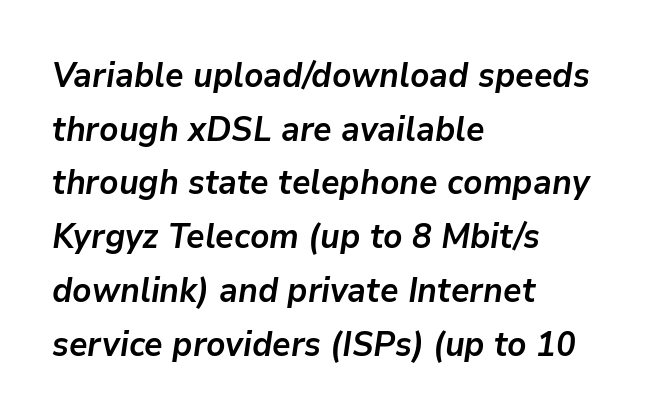
The image shows 34 px semibold type, italic (leaning right); set left-aligned, normal line spacing (1.58x), normal letter spacing, not underlined; low stroke contrast and a medium x-height.
